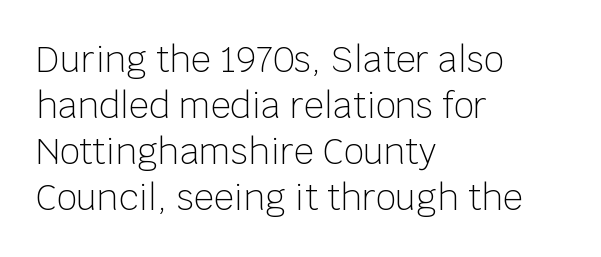
Q: Is the text bold? A: No.
Q: Is the text italic (slanted)? A: No, it is upright.
Q: Is the typeface a serif or a sans-serif typeface? A: Sans-serif.
Q: Is the text underlined? A: No.
Q: How is the paragraph aligned? A: Left-aligned.
Q: Is the spacing between letters normal or unusually wide? A: Normal.
Q: Is the spacing between lines tight, normal or loose? A: Normal.
Q: Width (condensed, normal, or wide)? A: Normal.
Q: Stroke contrast? A: Low.
Q: x-height? A: Large.
Q: Monospaced? A: No.
